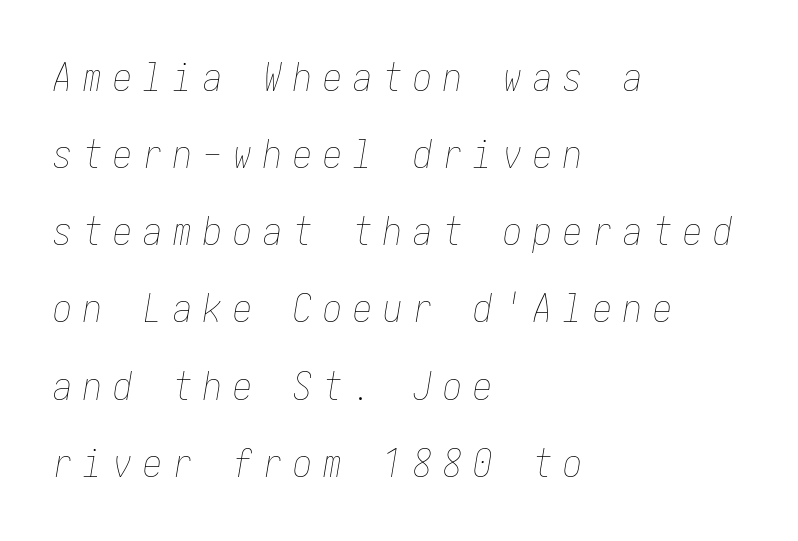
{"italic": "yes", "lean": "right", "slant_degrees": 10, "bold": "no", "weight": "thin", "width": "condensed", "stroke_contrast": "low", "x_height": "medium", "underline": "no", "align": "left", "line_spacing": "loose", "line_spacing_ratio": 2.03, "letter_spacing": "wide", "letter_spacing_em": 0.29, "glyph_px": 38}
